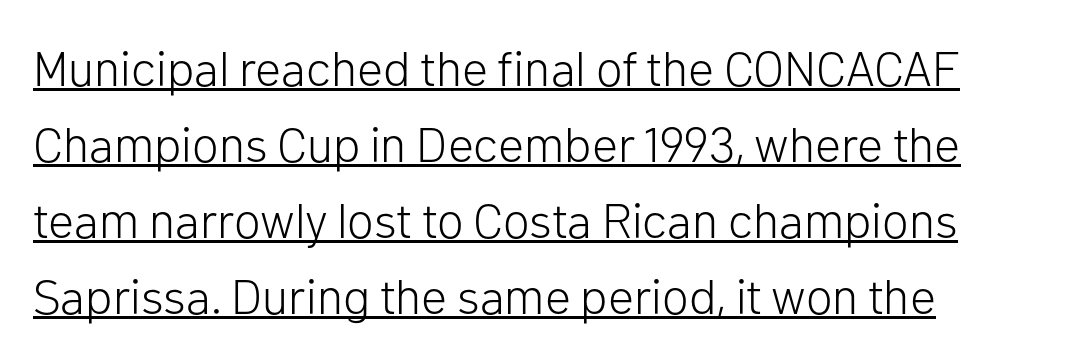
Q: Is the text bold? A: No.
Q: Is the text italic (slanted)? A: No, it is upright.
Q: Is the typeface a serif or a sans-serif typeface? A: Sans-serif.
Q: Is the text underlined? A: Yes.
Q: How is the paragraph aligned? A: Left-aligned.
Q: Is the spacing between letters normal or unusually wide? A: Normal.
Q: Is the spacing between lines tight, normal or loose? A: Normal.
Q: Width (condensed, normal, or wide)? A: Normal.
Q: Stroke contrast? A: Low.
Q: x-height? A: Medium.
Q: Monospaced? A: No.
